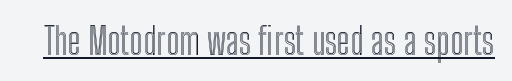
Between one letter and the next there's only the usual sliver of space. The rendering uses the underline text-decoration. Varying glyph widths throughout — classic text-font behaviour. These lines were composed using upright roman letters.
